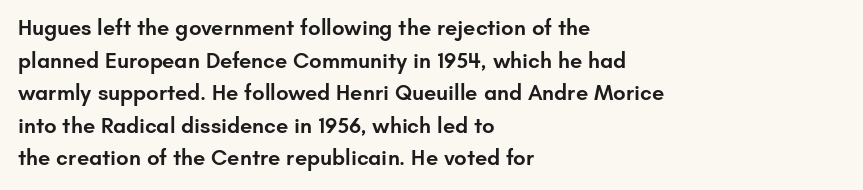
The image shows 22 px text type, upright; set left-aligned, normal line spacing (1.48x), normal letter spacing, not underlined.
